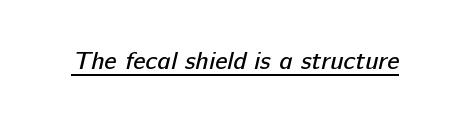
Counters stay open thanks to moderate or lighter strokes. Is there an underline? Yes — a line sits under the letters. In terms of letterspacing, this is plain default setting.
